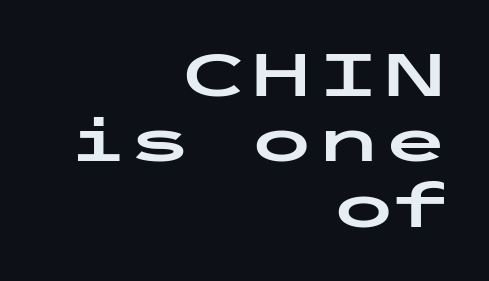
Q: Is the text italic (slanted)? A: No, it is upright.
Q: Is the typeface a serif or a sans-serif typeface? A: Sans-serif.
Q: Is the text underlined? A: No.
Q: How is the paragraph aligned? A: Right-aligned.
Q: Is the spacing between letters normal or unusually wide? A: Normal.
Q: Is the spacing between lines tight, normal or loose? A: Tight.
Q: Width (condensed, normal, or wide)? A: Wide.
Q: Stroke contrast? A: Low.
Q: x-height? A: Medium.
